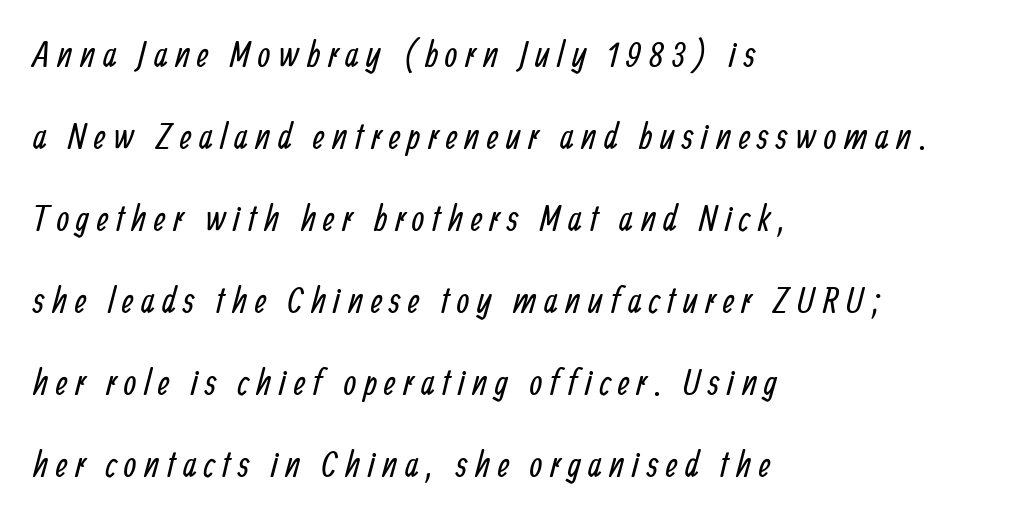
No chunkiness to these letters — they're not bold. One-word summary of the alignment: left. Proportional: the letters do not fall into vertical columns. Compared with typical body copy, the letter spacing here is much looser. Serifs: no, the terminals of the letterforms are clean.
